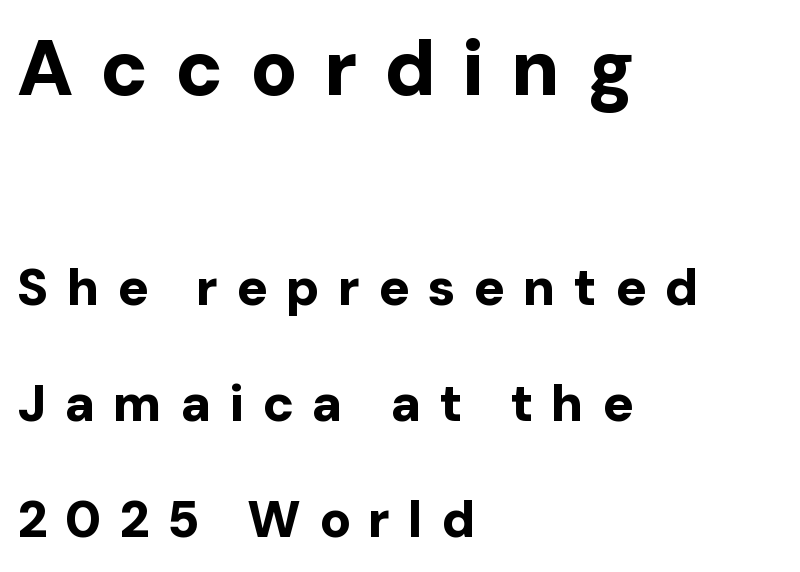
The image shows 78 px bold sans-serif type, upright; set left-aligned, loose line spacing (2.23x), unusually wide letter spacing (+0.34 em), not underlined; the first (top) block is 1.5x larger; low stroke contrast and a medium x-height.
